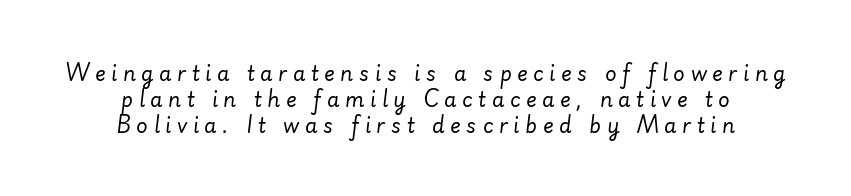
{"italic": "yes", "lean": "right", "slant_degrees": 7, "bold": "no", "underline": "no", "align": "center", "line_spacing": "normal", "line_spacing_ratio": 1.29, "letter_spacing": "wide", "letter_spacing_em": 0.28, "glyph_px": 20}
